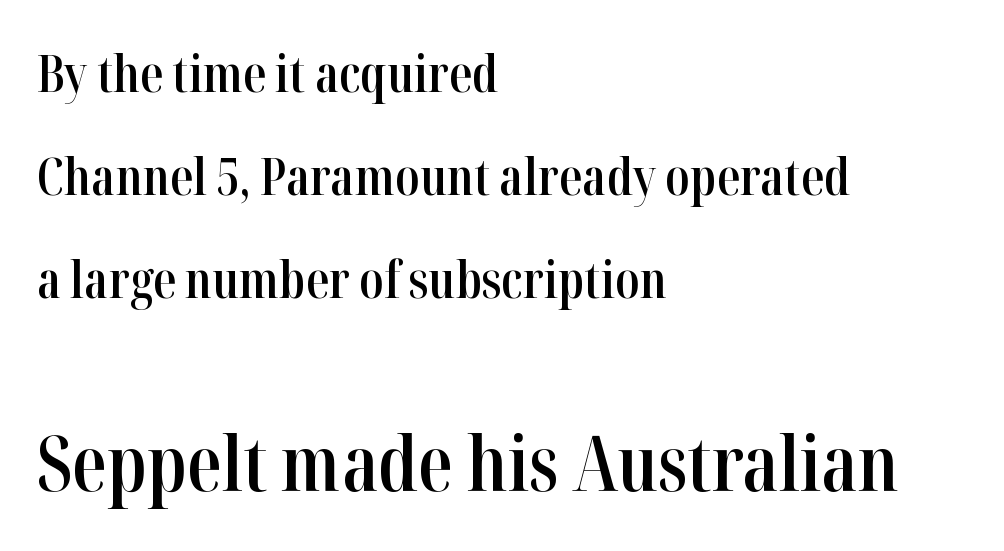
Q: Is the text bold? A: Semi-bold.
Q: Is the text italic (slanted)? A: No, it is upright.
Q: Is the typeface a serif or a sans-serif typeface? A: Serif.
Q: Is the text underlined? A: No.
Q: How is the paragraph aligned? A: Left-aligned.
Q: Is the spacing between letters normal or unusually wide? A: Normal.
Q: Is the spacing between lines tight, normal or loose? A: Loose.
Q: Which block of text is set in a larger size, the first (top) or the second (bottom)? A: The second (bottom) one.
Q: Width (condensed, normal, or wide)? A: Condensed.
Q: Stroke contrast? A: High.
Q: x-height? A: Medium.
Q: Monospaced? A: No.
